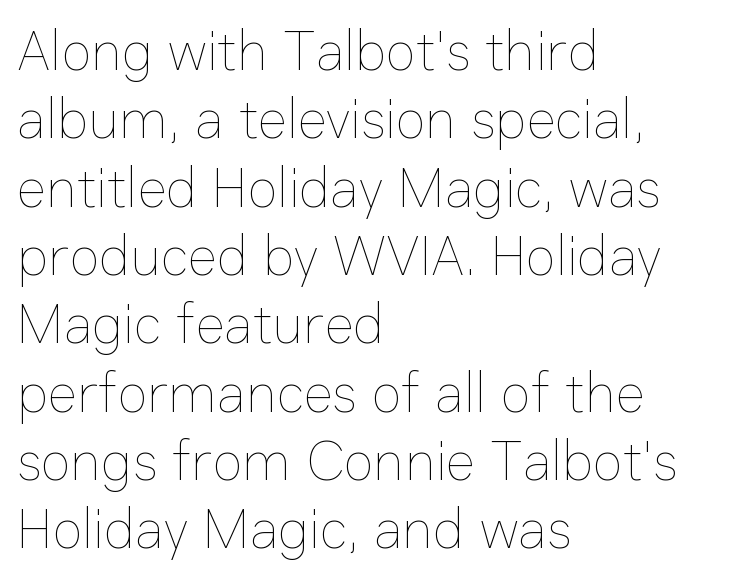
{"italic": "no", "bold": "no", "weight": "thin", "width": "normal", "stroke_contrast": "low", "x_height": "medium", "monospaced": "no", "underline": "no", "align": "left", "line_spacing_ratio": 1.22, "letter_spacing": "normal", "letter_spacing_em": 0.0, "glyph_px": 56}
